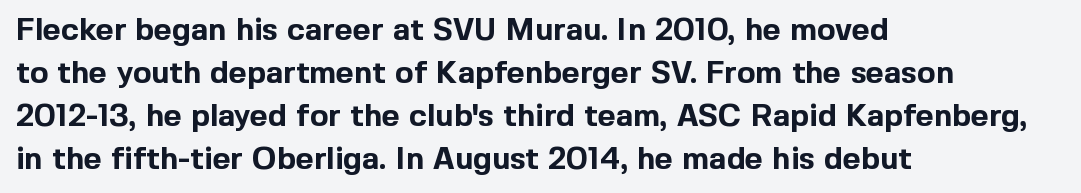
Q: Is the text bold? A: Yes.
Q: Is the text italic (slanted)? A: No, it is upright.
Q: Is the typeface a serif or a sans-serif typeface? A: Sans-serif.
Q: Is the text underlined? A: No.
Q: How is the paragraph aligned? A: Left-aligned.
Q: Is the spacing between letters normal or unusually wide? A: Normal.
Q: Is the spacing between lines tight, normal or loose? A: Normal.
Q: Width (condensed, normal, or wide)? A: Normal.
Q: x-height? A: Medium.
Q: Monospaced? A: No.
